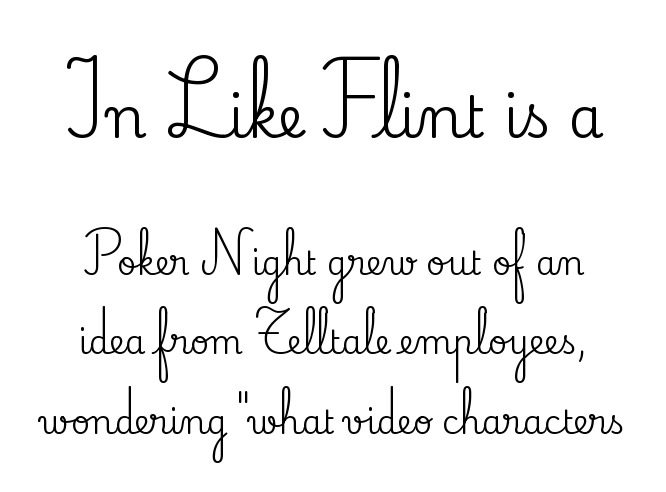
The image shows 57 px serif type, upright; set centered, loose line spacing (2.41x), normal letter spacing, not underlined; the first (top) block is 1.73x larger; medium stroke contrast and a small x-height.
